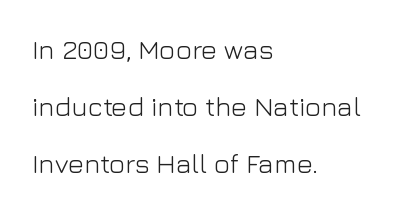
Characters follow at the spacing the type designer built in. One-word summary of the alignment: left. Leading: increased. Vertical stems look standard width or narrower in stroke. Italic: no, the glyphs are upright roman. Just letters on the line, the space beneath them empty.
